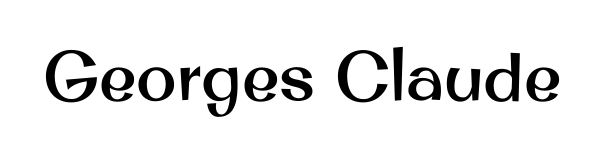
These lines are rendered in a variable-pitch font. Designer's note — italics off, roman on. Short note: letters normally spaced. Descender tails drop into unmarked territory. The font family rendered here belongs to the sans-serif group.
